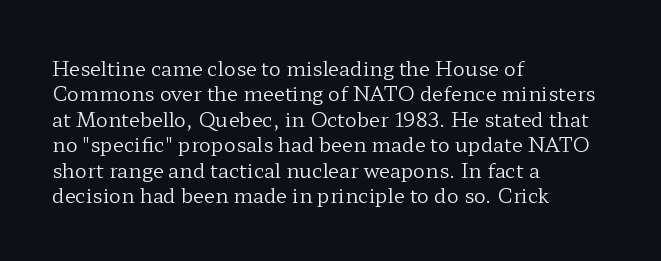
The rows are spaced the way most documents space them. Weight: in the light-to-regular range. Each word holds together tightly as a unit, with standard inter-letter gaps. Nobody drew a line under any word here.
